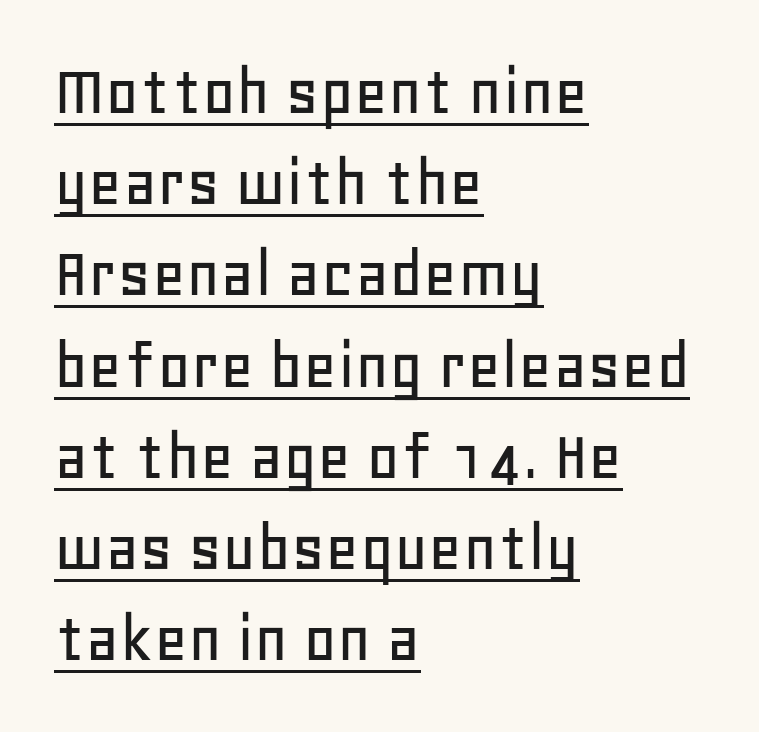
Students, note that the glyphs here touch the page at normal intervals. Does the leading feel generous? No, just average. Layout note: lines flush left. Quick note: underline on.
